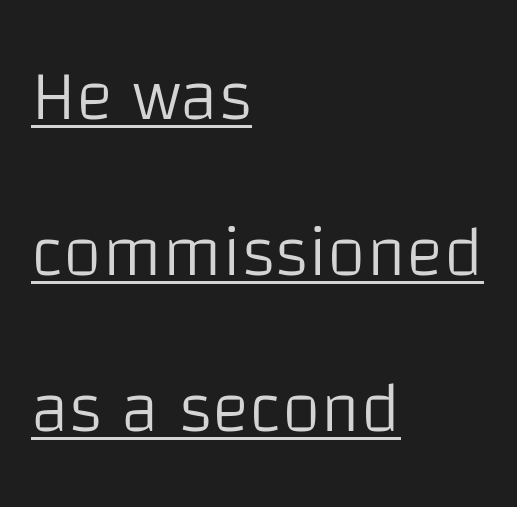
{"serif": "no", "italic": "no", "bold": "no", "weight": "light", "width": "normal", "stroke_contrast": "low", "x_height": "large", "monospaced": "no", "underline": "yes", "align": "left", "line_spacing": "loose", "line_spacing_ratio": 2.2, "letter_spacing": "normal", "letter_spacing_em": 0.0, "glyph_px": 71}
